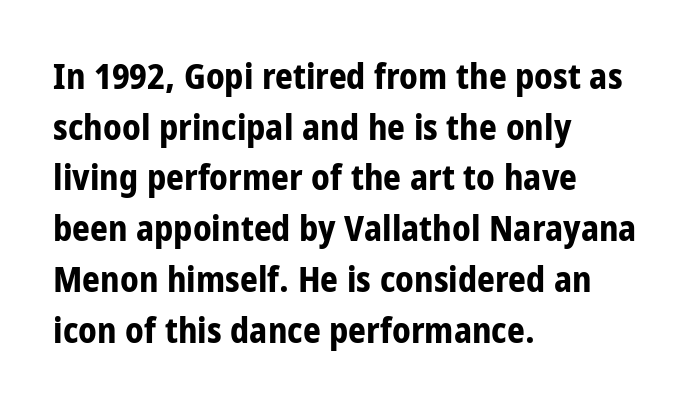
The image shows 35 px bold, condensed sans-serif type, upright; set left-aligned, normal line spacing (1.45x), normal letter spacing, not underlined; low stroke contrast and a large x-height.
